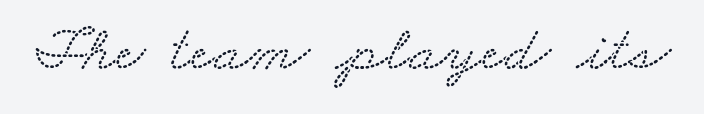
Looks like regular typesetting: each glyph gets only the width it needs. The specimen omits any rule beneath the text block's lines. Small tapered or slab feet sit at the stroke ends, so this counts as serif. Inter-character spacing is left at the font's built-in metrics.
